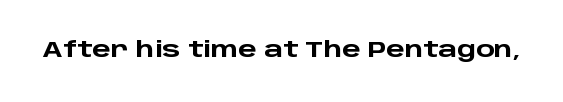
{"italic": "no", "bold": "yes", "underline": "no", "letter_spacing": "normal", "letter_spacing_em": 0.0, "glyph_px": 22}
